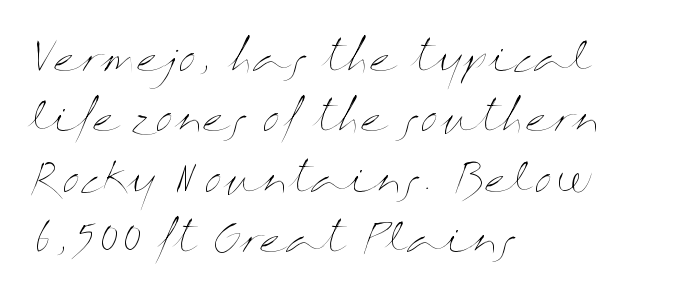
The glyphs are unaccompanied by any horizontal stroke below them. Looks like regular typesetting: each glyph gets only the width it needs. The cut favours lightness, reaching ordinary text weight at its darkest. Compared with typical body copy, the letter spacing here is the same.
